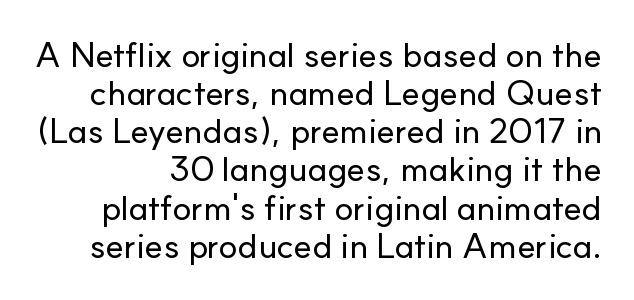
The words here are not underlined. The passage shown is typed in a proportional face where columns would drift. Caption: standard tracking, unaltered. No italicization has been applied; the sample stays upright. Typographically, this falls in the sans-serif category. The passage shown stacks its lines with hardly any gap.
